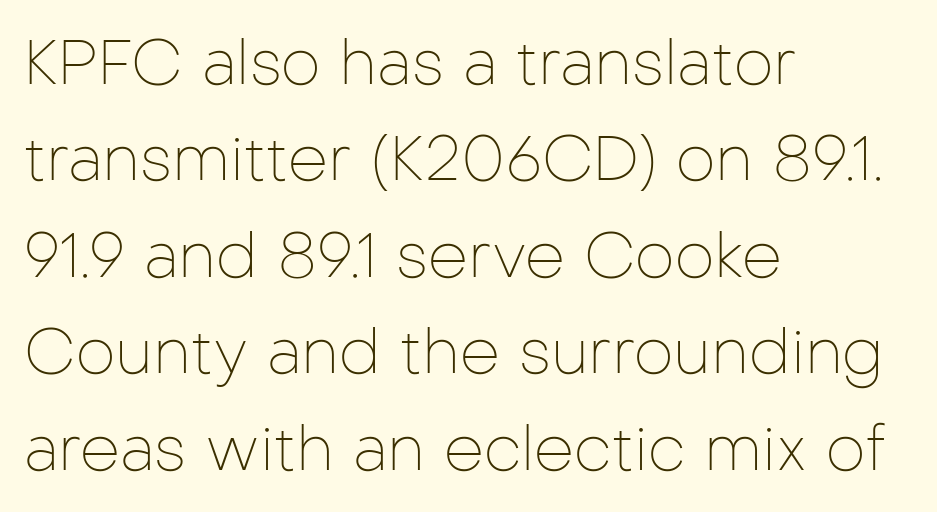
The passage shown is not bold in any degree. The rendering uses natural spacing where letterforms have individual widths. Tracking here is standard; glyphs follow each other at the usual distance. This sample keeps an unexceptional amount of space between lines. Grotesque or geometric, the face here clearly has no serifs.
